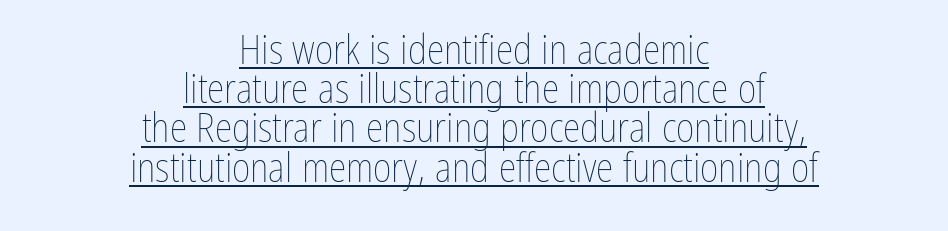
Q: Is the text bold? A: No.
Q: Is the text italic (slanted)? A: No, it is upright.
Q: Is the text underlined? A: Yes.
Q: How is the paragraph aligned? A: Centered.
Q: Is the spacing between letters normal or unusually wide? A: Normal.
Q: Is the spacing between lines tight, normal or loose? A: Tight.
Q: Width (condensed, normal, or wide)? A: Condensed.
Q: Stroke contrast? A: Low.
Q: x-height? A: Medium.
Q: Monospaced? A: No.
